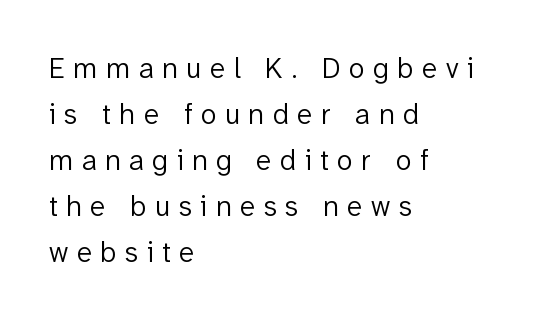
Q: Is the text bold? A: No.
Q: Is the text italic (slanted)? A: No, it is upright.
Q: Is the typeface a serif or a sans-serif typeface? A: Sans-serif.
Q: Is the text underlined? A: No.
Q: How is the paragraph aligned? A: Left-aligned.
Q: Is the spacing between letters normal or unusually wide? A: Unusually wide.
Q: Is the spacing between lines tight, normal or loose? A: Normal.
Q: Width (condensed, normal, or wide)? A: Normal.
Q: Stroke contrast? A: Low.
Q: x-height? A: Medium.
Q: Monospaced? A: No.
